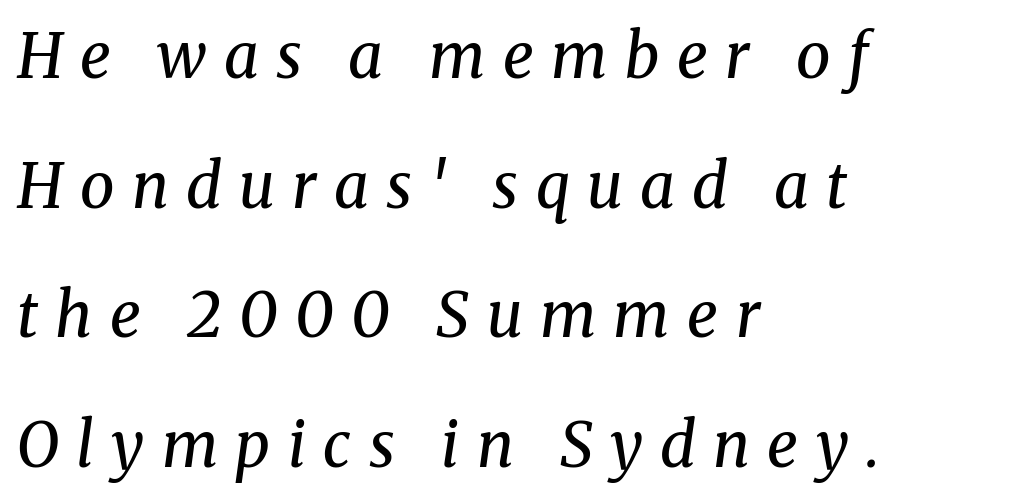
{"serif": "yes", "italic": "yes", "lean": "right", "slant_degrees": 8, "bold": "no", "weight": "regular", "width": "normal", "stroke_contrast": "medium", "x_height": "medium", "monospaced": "no", "underline": "no", "align": "left", "line_spacing": "loose", "line_spacing_ratio": 2.09, "letter_spacing": "wide", "letter_spacing_em": 0.28, "glyph_px": 62}
